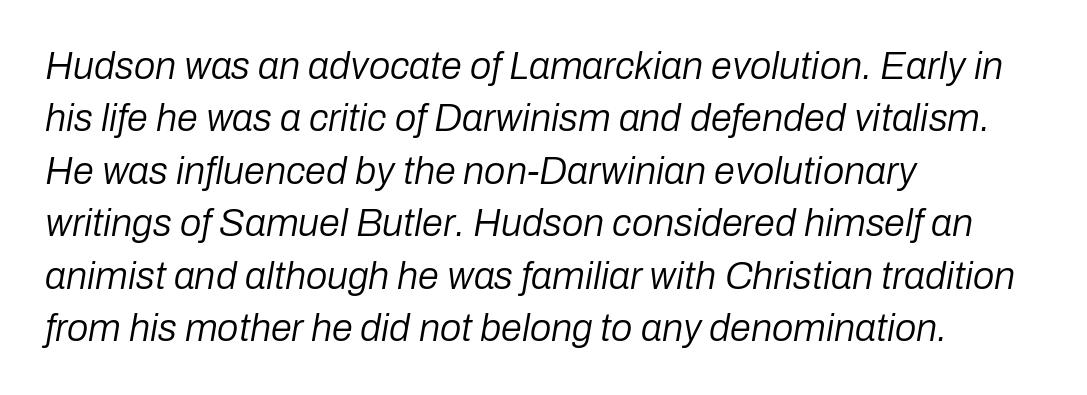
Q: Is the text bold? A: No.
Q: Is the text italic (slanted)? A: Yes, it leans right by about 10 degrees.
Q: Is the text underlined? A: No.
Q: How is the paragraph aligned? A: Left-aligned.
Q: Is the spacing between letters normal or unusually wide? A: Normal.
Q: Is the spacing between lines tight, normal or loose? A: Normal.
Q: Width (condensed, normal, or wide)? A: Normal.
Q: Stroke contrast? A: Low.
Q: x-height? A: Medium.
Q: Monospaced? A: No.
